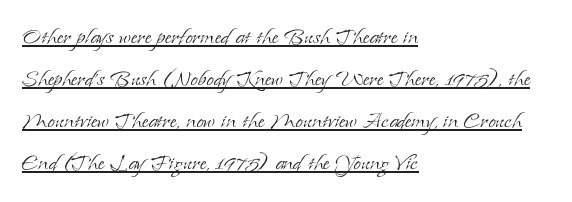
This sample uses plain, unmodified letter spacing. No extra ink here — the face is not bold. The words here are underlined.
